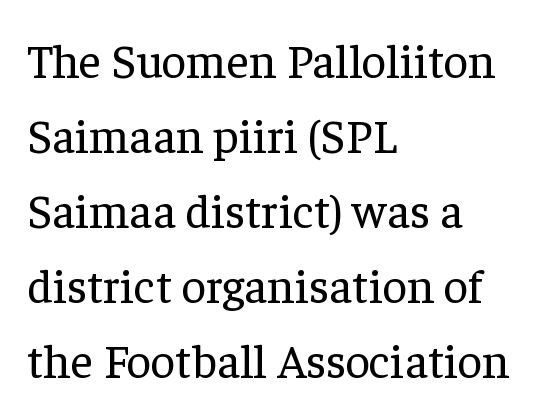
The image shows 48 px regular-weight serif type, upright; set left-aligned, normal line spacing (1.56x), normal letter spacing, not underlined; low stroke contrast and a medium x-height.
